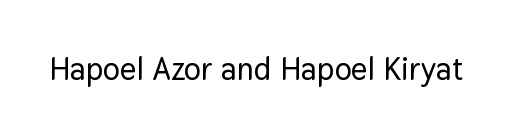
The image shows 32 px sans-serif type, upright; set normal letter spacing, not underlined; low stroke contrast and a medium x-height.
